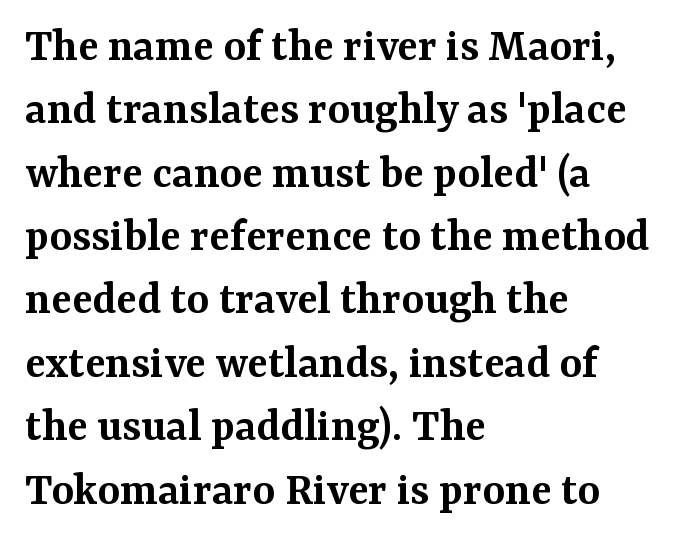
Is the letter spacing exaggerated? No — it looks like the ordinary default. Notice how the passage keeps a crisp vertical edge on the left only. The type sits square on the baseline with zero lean. Moderately thickened strokes mark this as semibold type. Little horizontal feet cap the strokes, marking this as serif type. The area under the type is left untouched.
